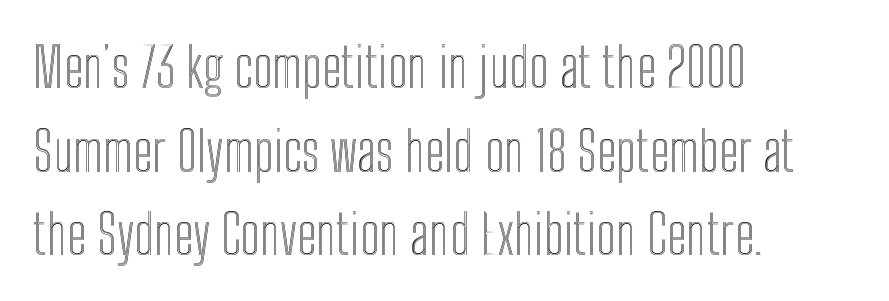
Q: Is the text italic (slanted)? A: No, it is upright.
Q: Is the text underlined? A: No.
Q: How is the paragraph aligned? A: Left-aligned.
Q: Is the spacing between letters normal or unusually wide? A: Normal.
Q: Is the spacing between lines tight, normal or loose? A: Normal.
Q: Width (condensed, normal, or wide)? A: Condensed.
Q: x-height? A: Medium.
Q: Monospaced? A: No.
